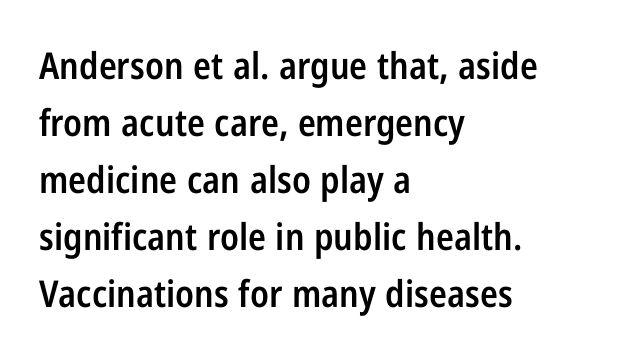
{"serif": "no", "italic": "no", "bold": "semi", "weight": "semibold", "width": "condensed", "stroke_contrast": "low", "x_height": "medium", "monospaced": "no", "underline": "no", "align": "left", "line_spacing": "normal", "line_spacing_ratio": 1.54, "letter_spacing": "normal", "letter_spacing_em": 0.0, "glyph_px": 37}
